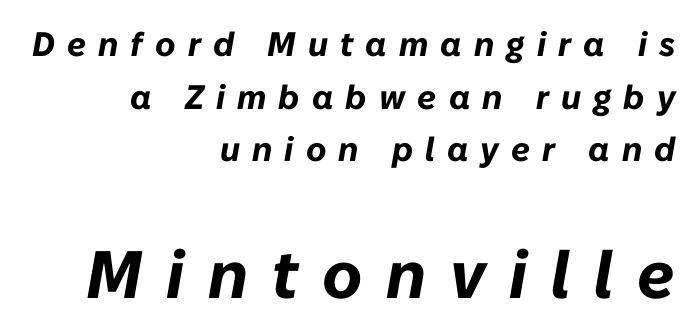
{"italic": "yes", "lean": "right", "slant_degrees": 10, "bold": "yes", "weight": "bold", "width": "normal", "stroke_contrast": "low", "x_height": "medium", "monospaced": "no", "underline": "no", "align": "right", "line_spacing": "normal", "line_spacing_ratio": 1.55, "letter_spacing": "wide", "letter_spacing_em": 0.36, "larger_block": "second", "size_ratio": 1.97, "glyph_px": 67}
